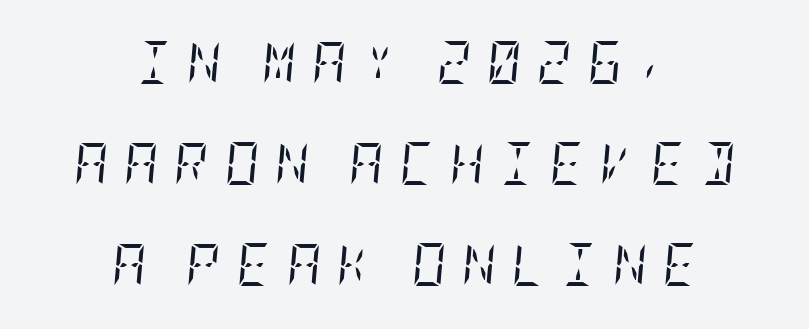
The image shows 42 px regular-weight, condensed serif type, italic (leaning right); set centered, loose line spacing (2.41x), unusually wide letter spacing (+0.38 em), not underlined; low stroke contrast and a large x-height.
